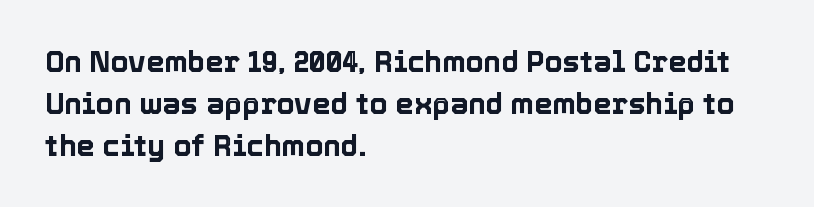
The setting favours the left margin, as ordinary paragraphs usually do. The axis of the letterforms is exactly vertical. What's the leading like? Ordinary, nothing unusual. The string is rendered with underlining switched off. Varying glyph widths throughout — classic text-font behaviour.
